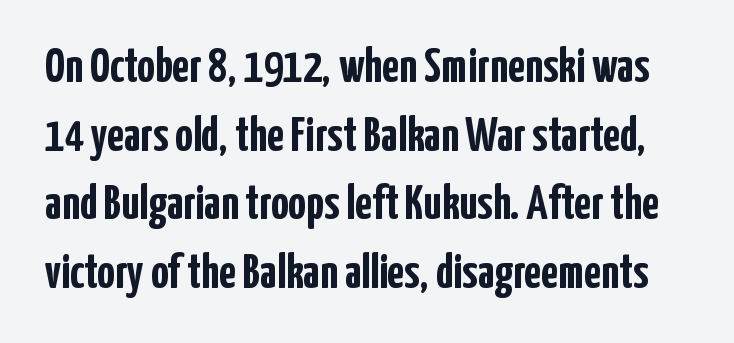
Check the space under the baseline: it is left empty. Observe the ordinary spacing: letters are neighbours, not strangers. Every character sits straight up, as roman type does. What's the leading like? Ordinary, nothing unusual. Weight check: bold — yes, fully. Proportional: the letters do not fall into vertical columns.
